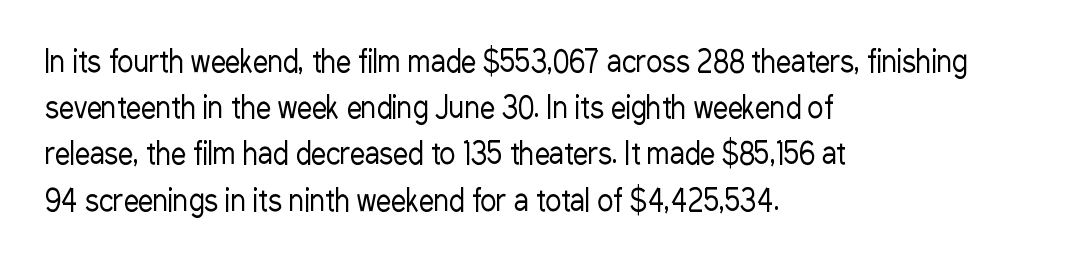
Q: Is the text bold? A: No.
Q: Is the text italic (slanted)? A: No, it is upright.
Q: Is the typeface a serif or a sans-serif typeface? A: Sans-serif.
Q: Is the text underlined? A: No.
Q: How is the paragraph aligned? A: Left-aligned.
Q: Is the spacing between letters normal or unusually wide? A: Normal.
Q: Is the spacing between lines tight, normal or loose? A: Normal.
Q: Width (condensed, normal, or wide)? A: Condensed.
Q: Stroke contrast? A: Low.
Q: x-height? A: Medium.
Q: Monospaced? A: No.
